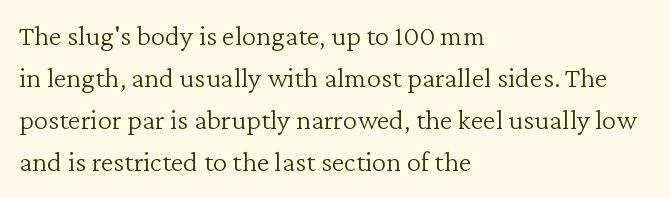
Q: Is the text bold? A: No.
Q: Is the text italic (slanted)? A: No, it is upright.
Q: Is the typeface a serif or a sans-serif typeface? A: Serif.
Q: Is the text underlined? A: No.
Q: How is the paragraph aligned? A: Left-aligned.
Q: Is the spacing between letters normal or unusually wide? A: Normal.
Q: Is the spacing between lines tight, normal or loose? A: Normal.
Q: Width (condensed, normal, or wide)? A: Normal.
Q: Stroke contrast? A: Low.
Q: x-height? A: Medium.
Q: Monospaced? A: No.
